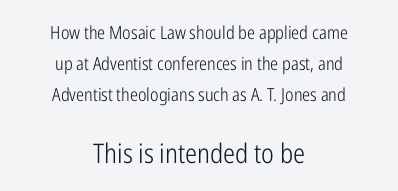
The image shows 27 px text type, upright; set centered, line spacing 1.73x, normal letter spacing, not underlined; the second (bottom) block is 1.5x larger.
